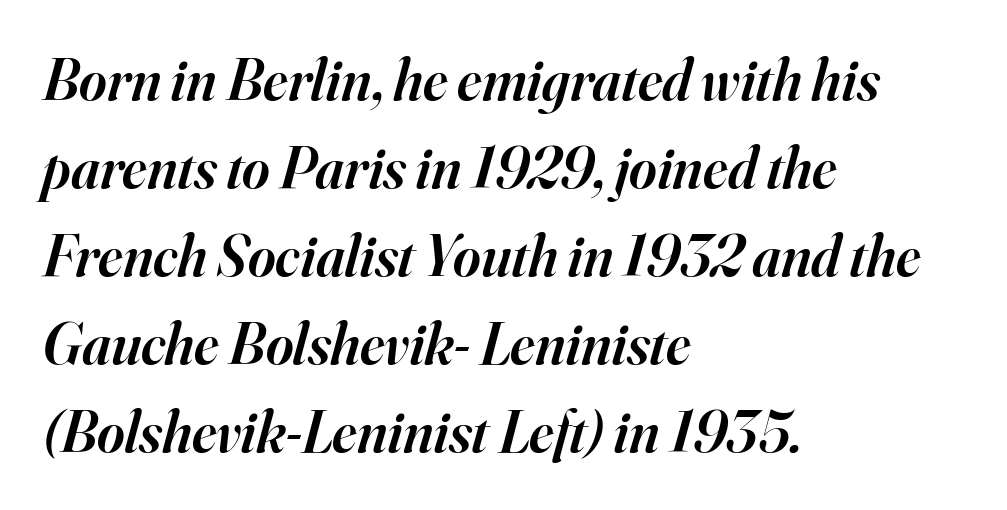
{"serif": "yes", "italic": "yes", "lean": "right", "slant_degrees": 16, "bold": "semi", "weight": "semibold", "width": "normal", "stroke_contrast": "high", "x_height": "small", "monospaced": "no", "underline": "no", "align": "left", "line_spacing": "normal", "line_spacing_ratio": 1.49, "letter_spacing": "normal", "letter_spacing_em": 0.0, "glyph_px": 59}
